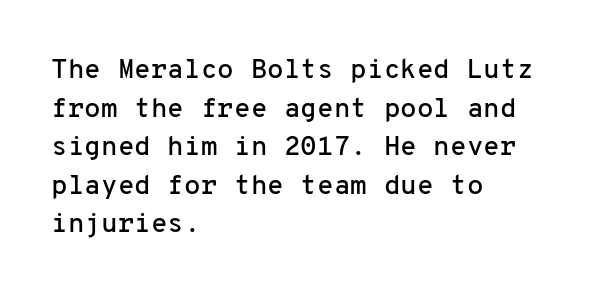
{"italic": "no", "underline": "no", "align": "left", "line_spacing": "normal", "line_spacing_ratio": 1.43, "letter_spacing": "normal", "letter_spacing_em": 0.0, "glyph_px": 27}
